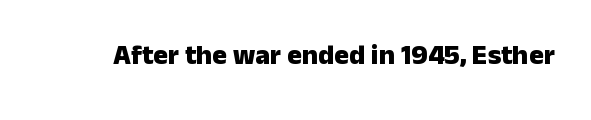
The image shows 28 px heavy sans-serif type, upright; set normal letter spacing, not underlined; low stroke contrast and a medium x-height.
